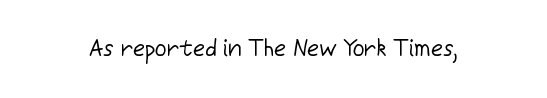
Q: Is the text bold? A: No.
Q: Is the text italic (slanted)? A: No, it is upright.
Q: Is the text underlined? A: No.
Q: Is the spacing between letters normal or unusually wide? A: Normal.
